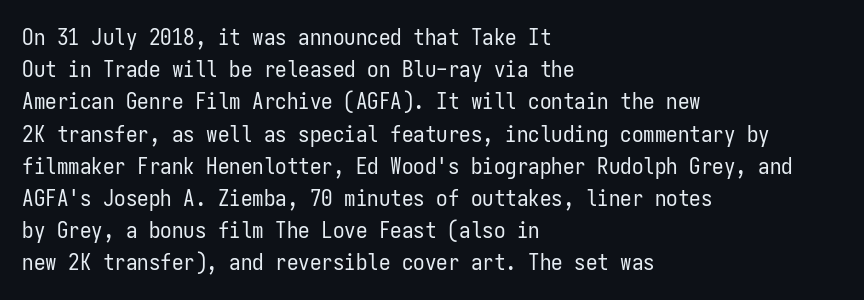
Q: Is the text bold? A: No.
Q: Is the text italic (slanted)? A: No, it is upright.
Q: Is the text underlined? A: No.
Q: How is the paragraph aligned? A: Left-aligned.
Q: Is the spacing between letters normal or unusually wide? A: Normal.
Q: Is the spacing between lines tight, normal or loose? A: Normal.
